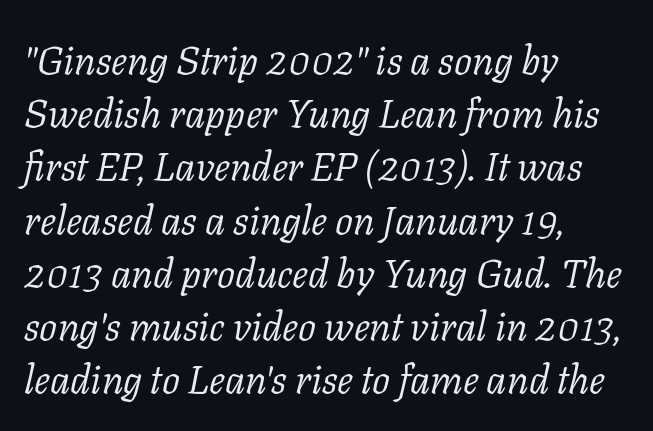
{"serif": "yes", "italic": "yes", "lean": "right", "slant_degrees": 11, "bold": "no", "weight": "light", "width": "normal", "stroke_contrast": "low", "x_height": "medium", "monospaced": "no", "underline": "no", "align": "left", "line_spacing": "normal", "line_spacing_ratio": 1.33, "letter_spacing": "normal", "letter_spacing_em": 0.0, "glyph_px": 40}
